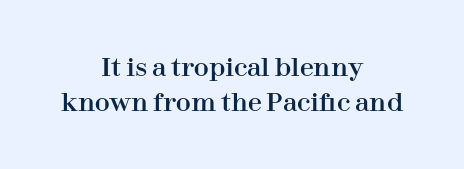
Q: Is the text italic (slanted)? A: No, it is upright.
Q: Is the text underlined? A: No.
Q: How is the paragraph aligned? A: Centered.
Q: Is the spacing between letters normal or unusually wide? A: Normal.
Q: Is the spacing between lines tight, normal or loose? A: Normal.
